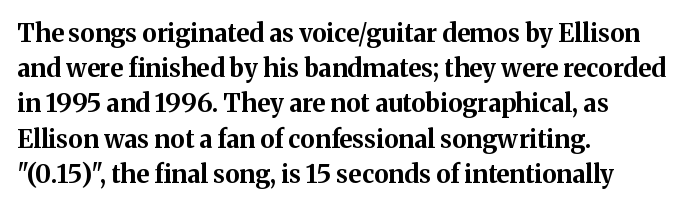
The image shows 25 px bold type, upright; set left-aligned, normal line spacing (1.41x), normal letter spacing, not underlined.
